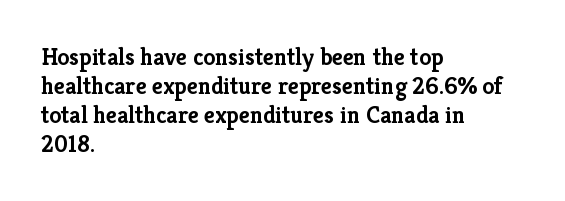
{"italic": "no", "bold": "yes", "underline": "no", "align": "left", "line_spacing_ratio": 1.21, "letter_spacing": "normal", "letter_spacing_em": 0.0, "glyph_px": 24}
